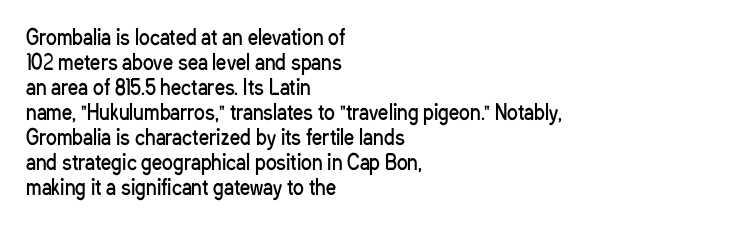
{"italic": "no", "bold": "no", "underline": "no", "align": "left", "line_spacing": "normal", "line_spacing_ratio": 1.25, "letter_spacing": "normal", "letter_spacing_em": 0.0, "glyph_px": 20}
